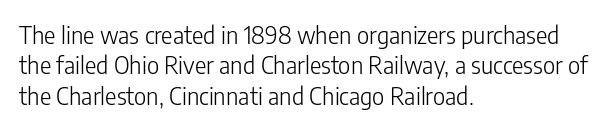
{"italic": "no", "bold": "no", "underline": "no", "align": "left", "line_spacing": "normal", "line_spacing_ratio": 1.27, "letter_spacing": "normal", "letter_spacing_em": 0.0, "glyph_px": 24}
